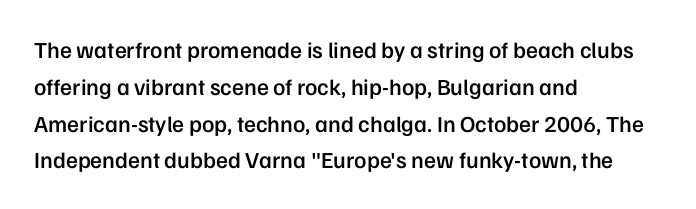
The image shows 23 px text type, upright; set left-aligned, normal line spacing (1.6x), normal letter spacing, not underlined.
